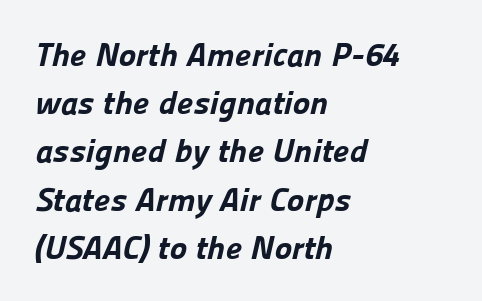
The image shows 33 px bold sans-serif type; set left-aligned, normal line spacing (1.46x), normal letter spacing, not underlined; low stroke contrast and a medium x-height.
